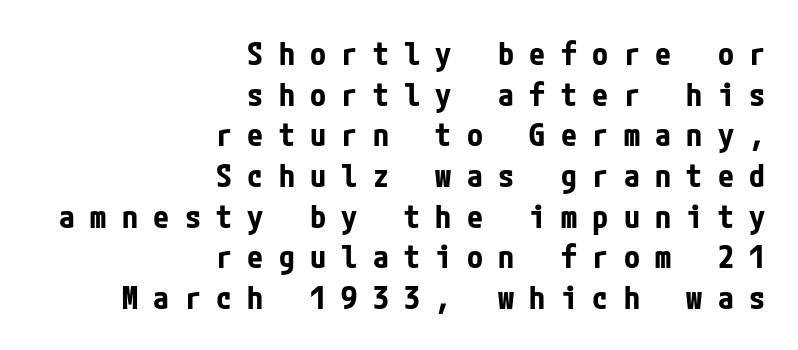
The image shows 32 px bold, condensed sans-serif type, upright; set right-aligned, normal line spacing (1.27x), unusually wide letter spacing (+0.48 em), not underlined; low stroke contrast and a medium x-height.
